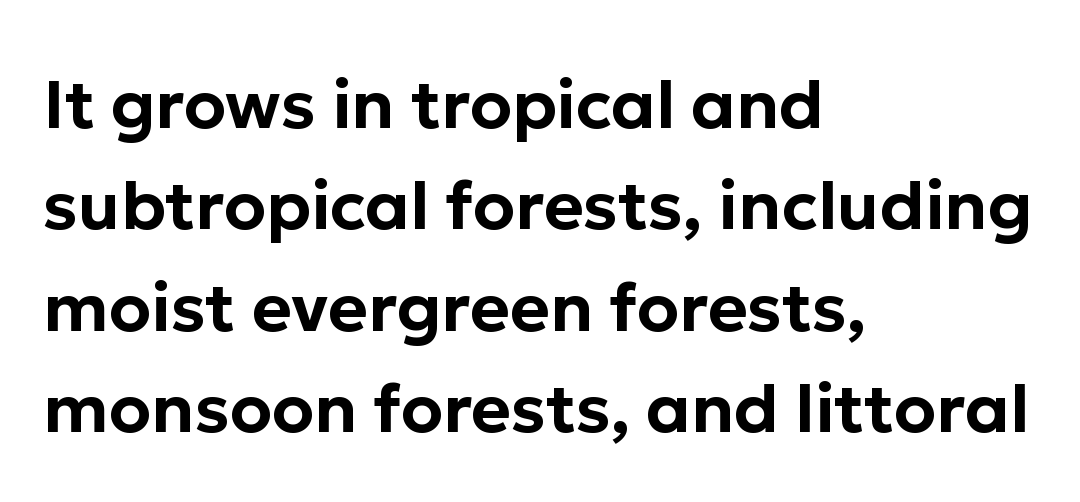
{"serif": "no", "italic": "no", "width": "normal", "stroke_contrast": "low", "x_height": "medium", "monospaced": "no", "underline": "no", "align": "left", "line_spacing": "normal", "line_spacing_ratio": 1.49, "letter_spacing": "normal", "letter_spacing_em": 0.0, "glyph_px": 68}
